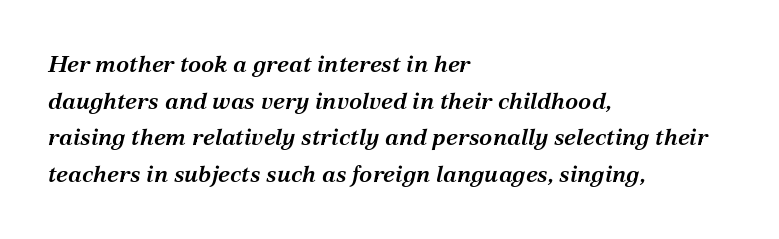
Q: Is the text bold? A: Semi-bold.
Q: Is the text italic (slanted)? A: Yes, it leans right by about 12 degrees.
Q: Is the text underlined? A: No.
Q: How is the paragraph aligned? A: Left-aligned.
Q: Is the spacing between letters normal or unusually wide? A: Normal.
Q: Is the spacing between lines tight, normal or loose? A: Normal.
